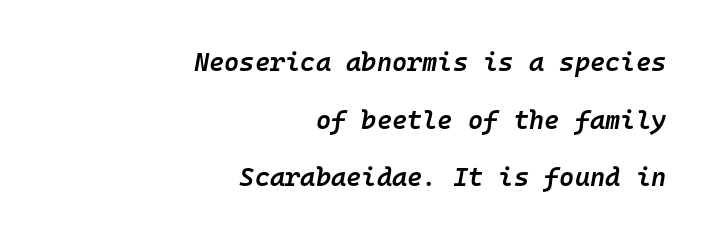
{"italic": "yes", "lean": "right", "slant_degrees": 10, "bold": "semi", "underline": "no", "align": "right", "line_spacing": "loose", "line_spacing_ratio": 2.22, "letter_spacing": "normal", "letter_spacing_em": 0.0, "glyph_px": 26}
